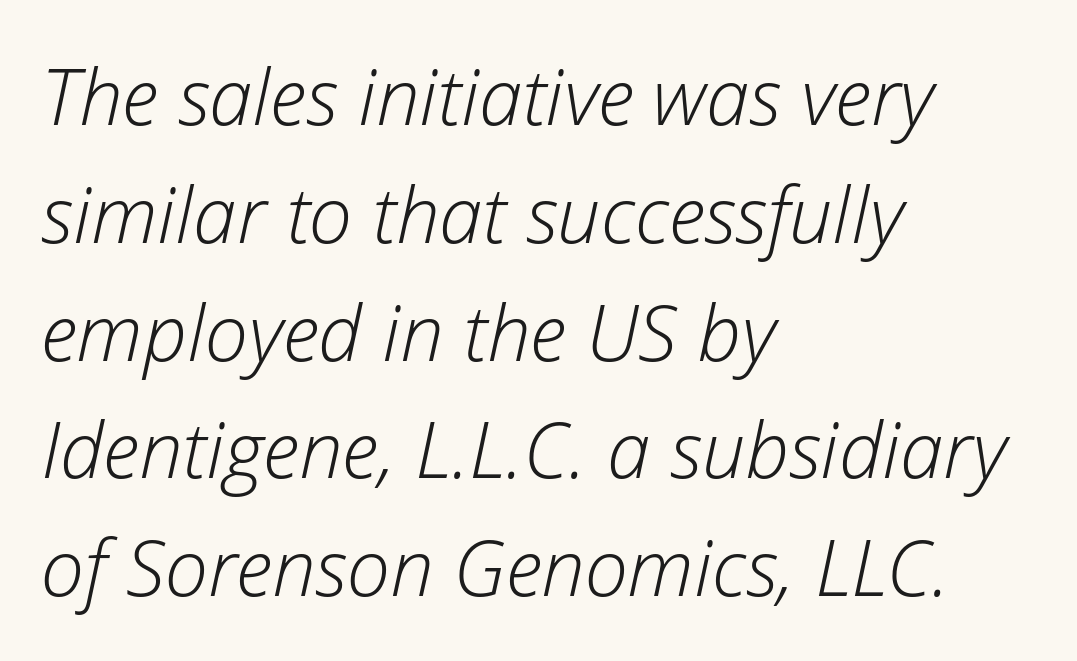
The image shows 78 px light type, italic (leaning right); set left-aligned, normal line spacing (1.51x), normal letter spacing, not underlined; low stroke contrast and a medium x-height.
